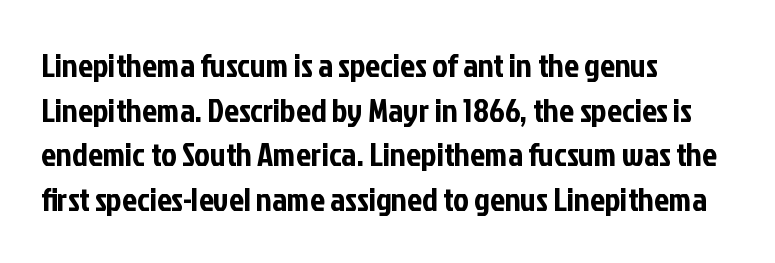
{"serif": "no", "italic": "no", "width": "condensed", "stroke_contrast": "low", "x_height": "medium", "monospaced": "no", "underline": "no", "align": "left", "line_spacing": "normal", "line_spacing_ratio": 1.35, "letter_spacing": "normal", "letter_spacing_em": 0.0, "glyph_px": 33}
